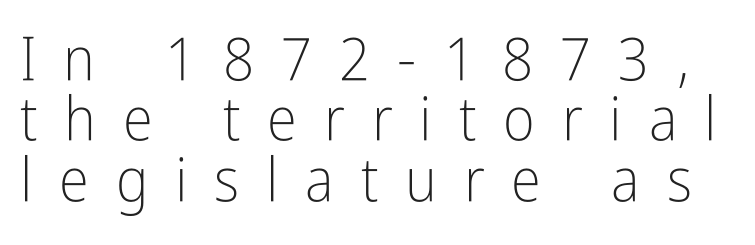
Q: Is the text bold? A: No.
Q: Is the text italic (slanted)? A: No, it is upright.
Q: Is the typeface a serif or a sans-serif typeface? A: Sans-serif.
Q: Is the text underlined? A: No.
Q: Is the spacing between letters normal or unusually wide? A: Unusually wide.
Q: Is the spacing between lines tight, normal or loose? A: Tight.
Q: Width (condensed, normal, or wide)? A: Condensed.
Q: Stroke contrast? A: Low.
Q: x-height? A: Medium.
Q: Monospaced? A: No.
